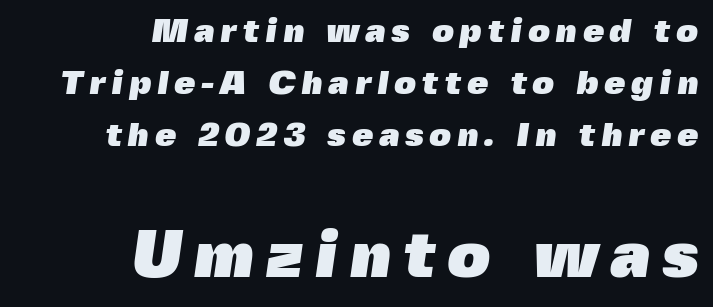
{"serif": "no", "bold": "yes", "weight": "heavy", "width": "normal", "x_height": "medium", "monospaced": "no", "underline": "no", "align": "right", "line_spacing": "normal", "line_spacing_ratio": 1.53, "larger_block": "second", "size_ratio": 1.97, "glyph_px": 67}
